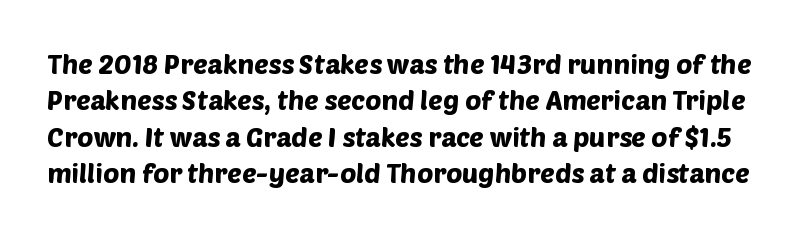
Compared with typical paragraphs, the rows here are spaced about the same. The specimen omits any rule beneath the text block's lines. The passage shown has conventional tracking throughout.
